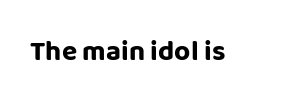
Here the glyphs are tracked normally, forming tight word shapes. The letters carry no serifs — their stems end cleanly without finishing strokes. Rendered with straight, roman letterforms. Think of a printed novel: that variable character pitch is what you see here. How heavy is the stroke? Heavy — this is a bold. Decoration check: the copy has no underline.
